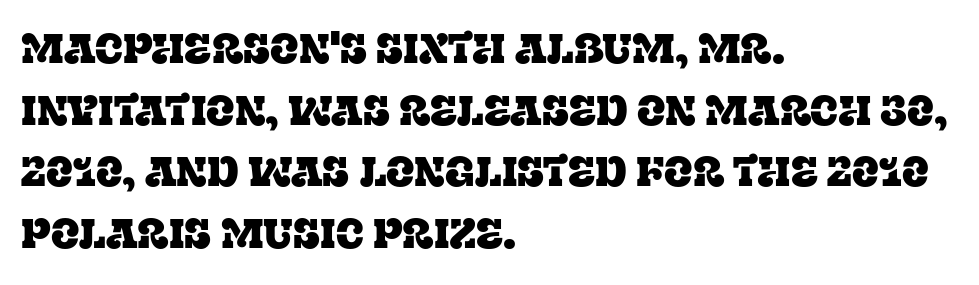
{"serif": "yes", "italic": "no", "width": "normal", "stroke_contrast": "low", "x_height": "large", "monospaced": "no", "underline": "no", "align": "left", "line_spacing": "normal", "line_spacing_ratio": 1.47, "letter_spacing": "normal", "letter_spacing_em": 0.0, "glyph_px": 42}
